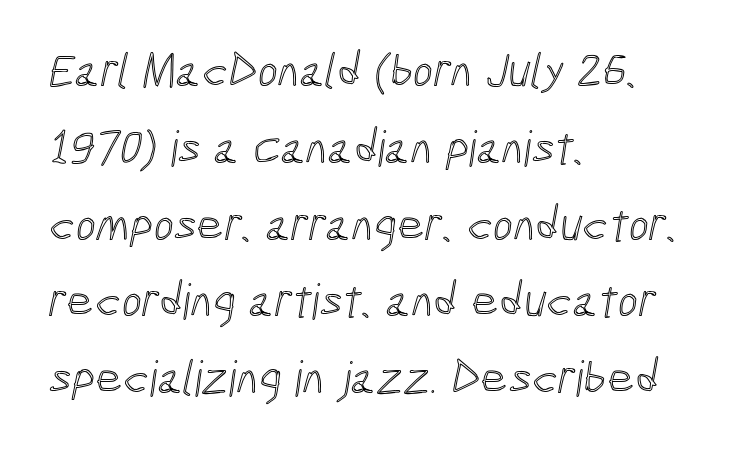
{"width": "condensed", "x_height": "medium", "monospaced": "no", "underline": "no", "align": "left", "line_spacing": "normal", "line_spacing_ratio": 1.6, "letter_spacing": "normal", "letter_spacing_em": 0.0, "glyph_px": 48}
